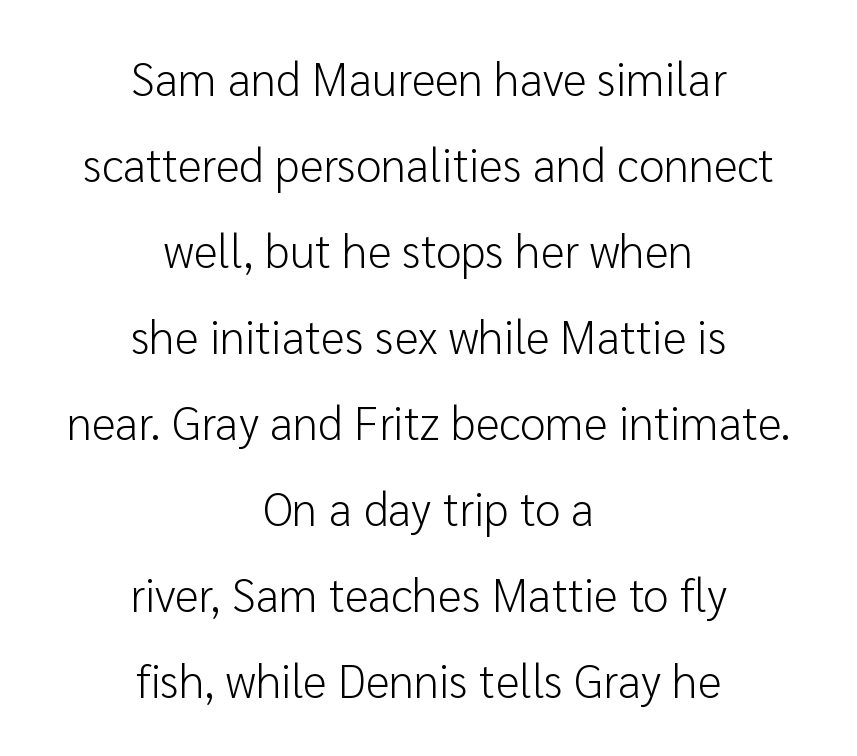
Q: Is the text bold? A: No.
Q: Is the text italic (slanted)? A: No, it is upright.
Q: Is the typeface a serif or a sans-serif typeface? A: Sans-serif.
Q: Is the text underlined? A: No.
Q: How is the paragraph aligned? A: Centered.
Q: Is the spacing between letters normal or unusually wide? A: Normal.
Q: Width (condensed, normal, or wide)? A: Normal.
Q: Stroke contrast? A: Low.
Q: x-height? A: Medium.
Q: Monospaced? A: No.
